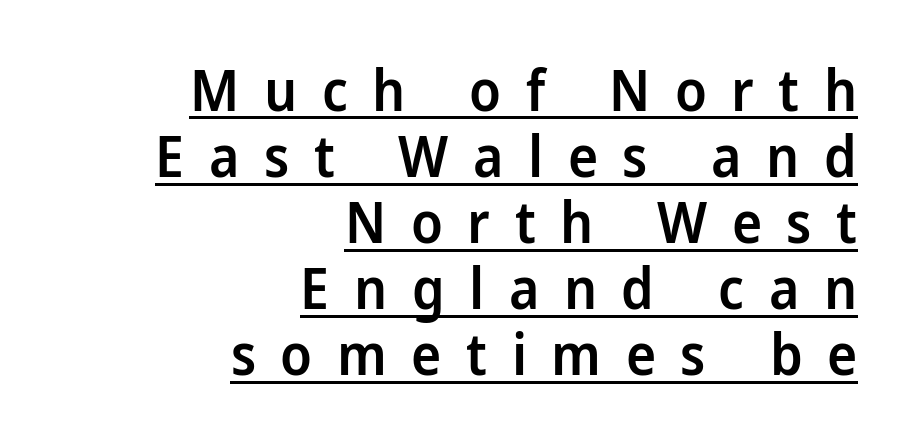
The image shows 57 px semibold sans-serif type, upright; set right-aligned, line spacing 1.16x, unusually wide letter spacing (+0.43 em), underlined; low stroke contrast and a medium x-height.
